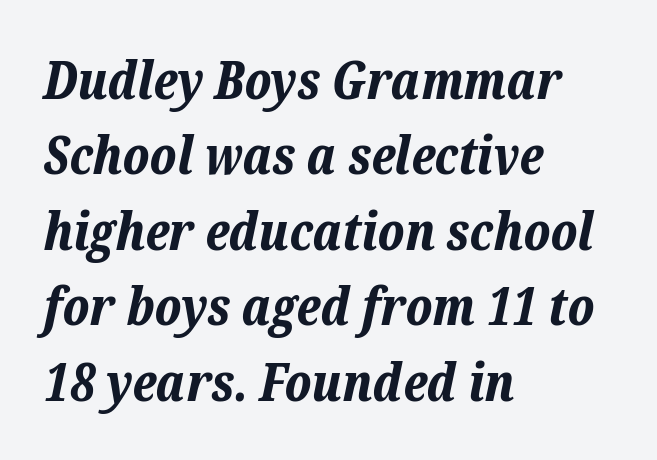
The passage shown is not underscored anywhere. Think of a printed novel: that variable character pitch is what you see here. These lines sit exactly where default settings would place them. These lines keep a tight, regular rhythm from letter to letter.
